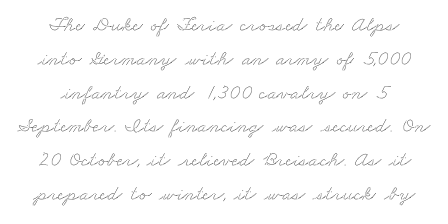
{"underline": "no", "align": "center", "line_spacing": "normal", "line_spacing_ratio": 1.61, "letter_spacing": "normal", "letter_spacing_em": 0.0, "glyph_px": 21}
